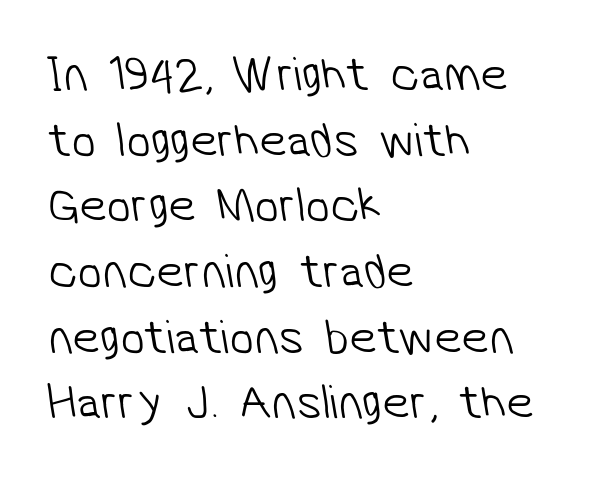
Q: Is the text bold? A: No.
Q: Is the typeface a serif or a sans-serif typeface? A: Sans-serif.
Q: Is the text underlined? A: No.
Q: How is the paragraph aligned? A: Left-aligned.
Q: Is the spacing between letters normal or unusually wide? A: Normal.
Q: Is the spacing between lines tight, normal or loose? A: Normal.
Q: Width (condensed, normal, or wide)? A: Normal.
Q: Stroke contrast? A: Low.
Q: x-height? A: Medium.
Q: Monospaced? A: No.
